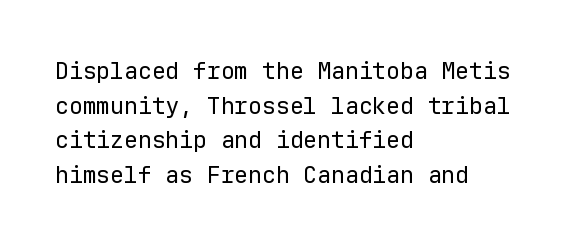
{"italic": "no", "bold": "no", "underline": "no", "align": "left", "line_spacing": "normal", "line_spacing_ratio": 1.51, "letter_spacing": "normal", "letter_spacing_em": 0.0, "glyph_px": 23}
